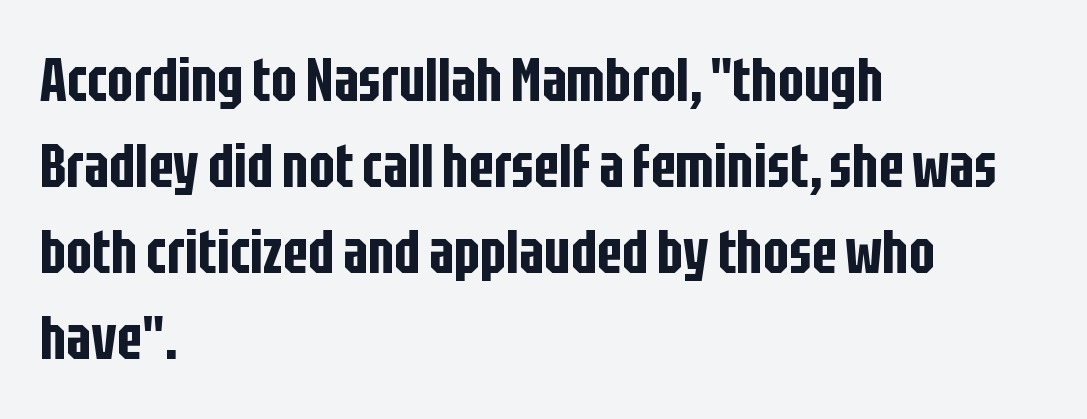
Q: Is the text italic (slanted)? A: No, it is upright.
Q: Is the typeface a serif or a sans-serif typeface? A: Sans-serif.
Q: Is the text underlined? A: No.
Q: How is the paragraph aligned? A: Left-aligned.
Q: Is the spacing between letters normal or unusually wide? A: Normal.
Q: Is the spacing between lines tight, normal or loose? A: Normal.
Q: Width (condensed, normal, or wide)? A: Condensed.
Q: Stroke contrast? A: Low.
Q: x-height? A: Large.
Q: Monospaced? A: No.
